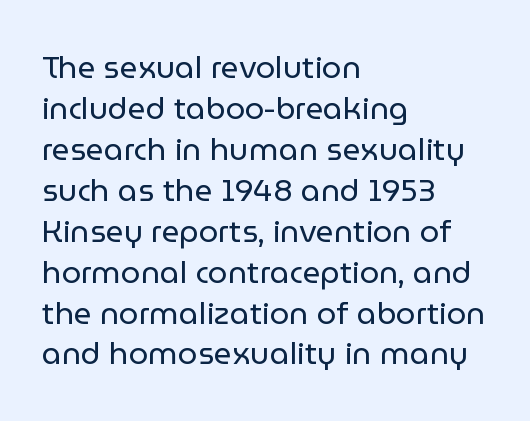
Vertical stems look standard width or narrower in stroke. Spacing verdict: proportional, widths tailored to each character. What stands out about the letter spacing? Nothing — it is the standard amount. This rendering employs a face without finishing strokes, i.e., a sans-serif. The string is rendered with underlining switched off.
